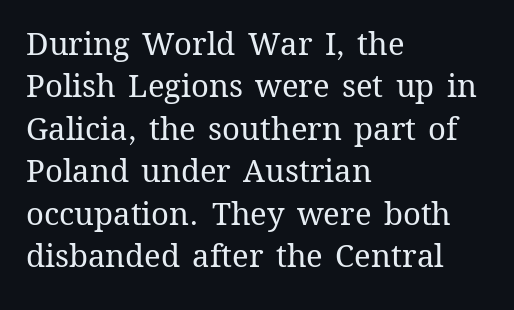
Q: Is the text bold? A: No.
Q: Is the text italic (slanted)? A: No, it is upright.
Q: Is the text underlined? A: No.
Q: How is the paragraph aligned? A: Left-aligned.
Q: Is the spacing between letters normal or unusually wide? A: Normal.
Q: Is the spacing between lines tight, normal or loose? A: Normal.
Q: Width (condensed, normal, or wide)? A: Normal.
Q: Stroke contrast? A: Medium.
Q: x-height? A: Medium.
Q: Monospaced? A: No.
